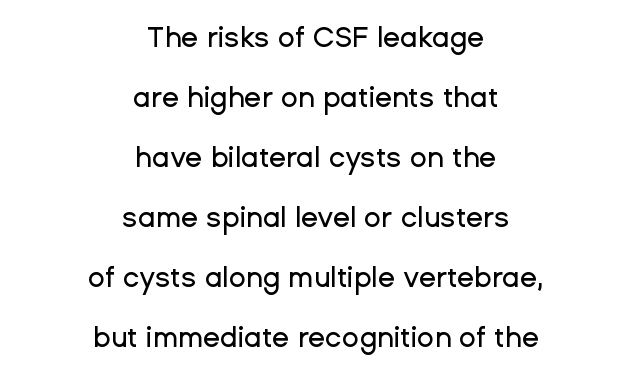
The image shows 28 px sans-serif type, upright; set centered, loose line spacing (2.14x), normal letter spacing, not underlined; low stroke contrast and a medium x-height.
